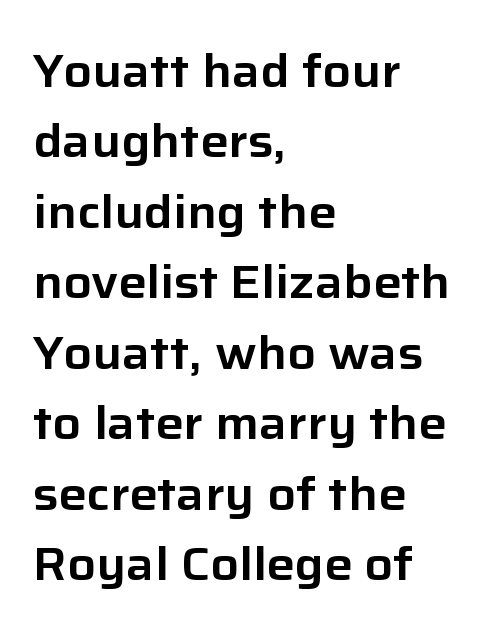
{"serif": "no", "italic": "no", "width": "normal", "stroke_contrast": "low", "x_height": "medium", "monospaced": "no", "underline": "no", "align": "left", "line_spacing": "normal", "line_spacing_ratio": 1.5, "letter_spacing": "normal", "letter_spacing_em": 0.0, "glyph_px": 47}
